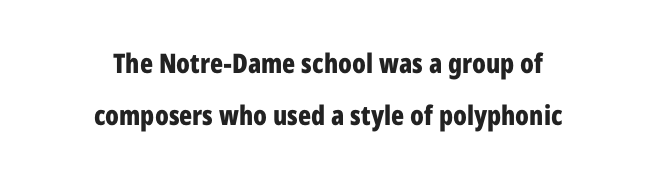
Vertical strokes here are truly vertical. The rendering positions every line midway between the sides. These lines carry a lot of weight — the face is fully bold. The gap between lines stays unmarked. Is the letter spacing exaggerated? No — it looks like the ordinary default. Reading down the column, the eye jumps a long way to each next line.
